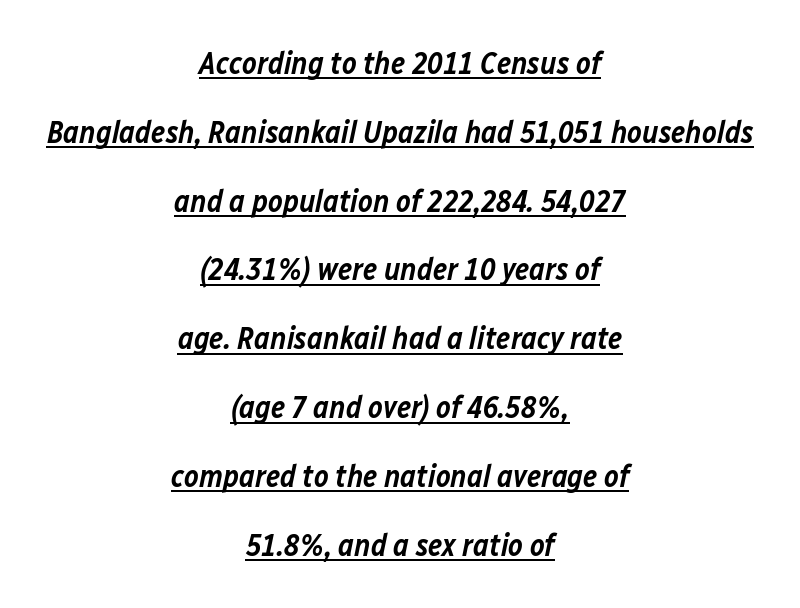
{"italic": "yes", "lean": "right", "slant_degrees": 12, "bold": "semi", "weight": "semibold", "width": "normal", "stroke_contrast": "low", "x_height": "medium", "monospaced": "no", "underline": "yes", "align": "center", "line_spacing": "loose", "line_spacing_ratio": 2.22, "letter_spacing": "normal", "letter_spacing_em": 0.0, "glyph_px": 31}
